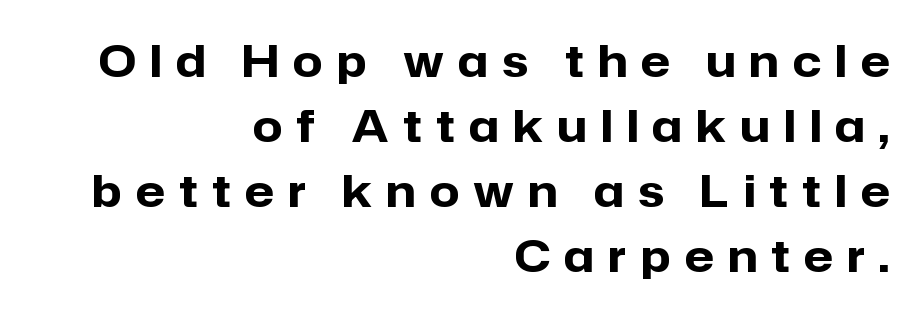
{"serif": "no", "italic": "no", "bold": "yes", "weight": "heavy", "width": "normal", "stroke_contrast": "low", "x_height": "medium", "monospaced": "no", "underline": "no", "align": "right", "line_spacing": "normal", "line_spacing_ratio": 1.51, "letter_spacing": "wide", "letter_spacing_em": 0.33, "glyph_px": 43}
